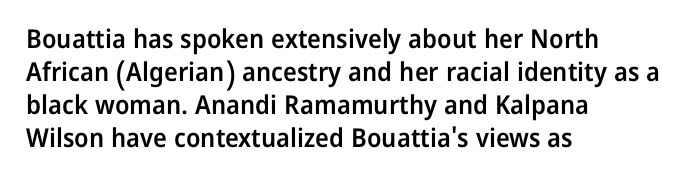
{"italic": "no", "bold": "semi", "underline": "no", "align": "left", "line_spacing": "normal", "line_spacing_ratio": 1.27, "letter_spacing": "normal", "letter_spacing_em": 0.0, "glyph_px": 26}
